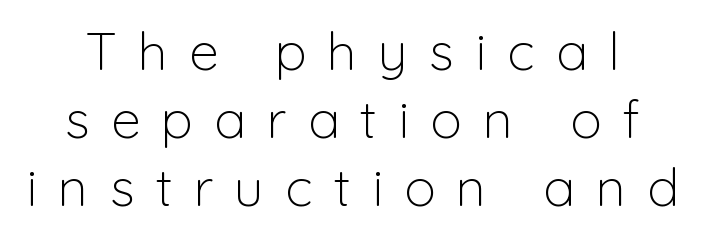
The image shows 53 px light sans-serif type, upright; set normal line spacing (1.28x), unusually wide letter spacing (+0.4 em), not underlined; low stroke contrast and a medium x-height.
